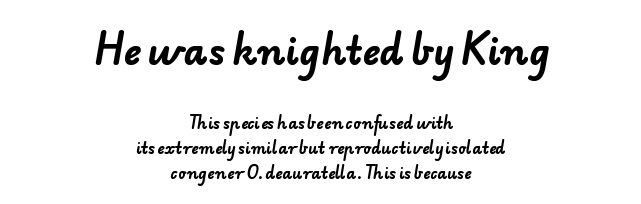
Q: Is the text bold? A: Yes.
Q: Is the typeface a serif or a sans-serif typeface? A: Sans-serif.
Q: Is the text underlined? A: No.
Q: How is the paragraph aligned? A: Centered.
Q: Is the spacing between letters normal or unusually wide? A: Normal.
Q: Is the spacing between lines tight, normal or loose? A: Normal.
Q: Which block of text is set in a larger size, the first (top) or the second (bottom)? A: The first (top) one.
Q: Width (condensed, normal, or wide)? A: Normal.
Q: Stroke contrast? A: Low.
Q: x-height? A: Small.
Q: Monospaced? A: No.
